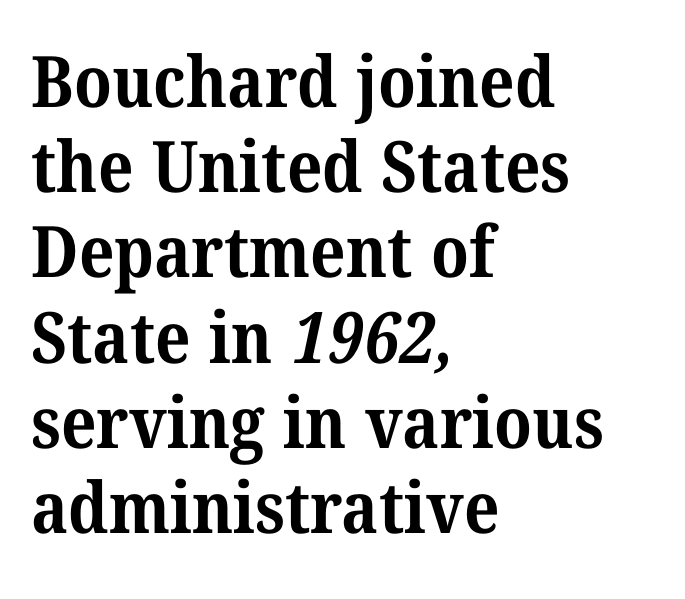
The letters carry serifs — small finishing strokes at the ends of their stems. Standard letterfit; no display-style spreading of the glyphs. The rendering anchors every line to the left-hand side. Weight check: bold — yes, fully. Do the characters align in a grid? No, the font is proportional. The specimen omits any rule beneath the text block's lines.
